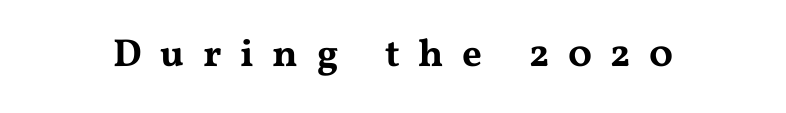
Is there any slant? The stems are plumb. A typesetter would call this heavily tracked-out type. Unlike a clean sans, this face finishes its strokes with serifs. Just letters on the line, the space beneath them empty. The letters advance in unequal steps, a hallmark of proportional type.
